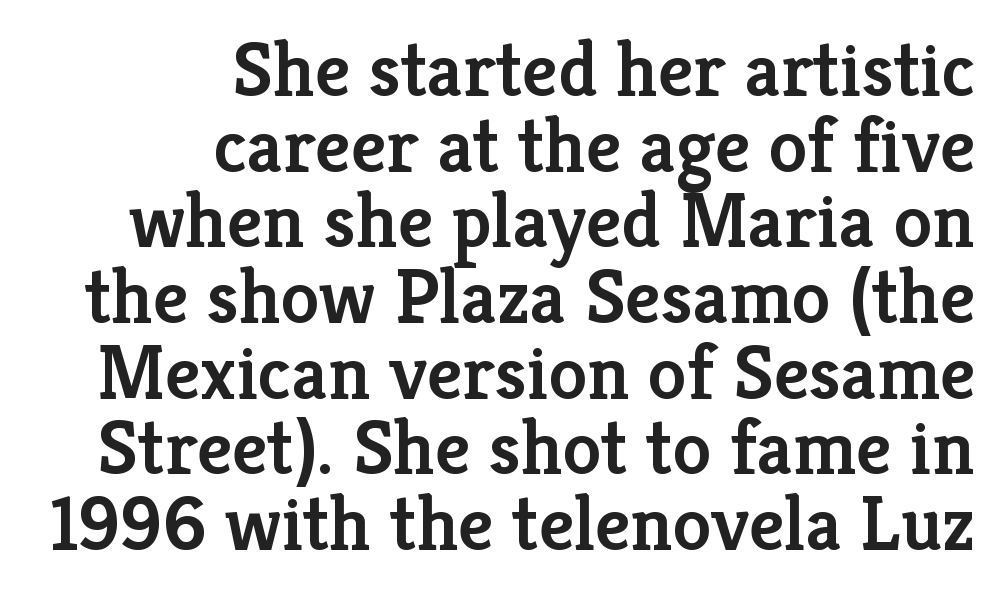
{"serif": "yes", "italic": "no", "bold": "semi", "weight": "semibold", "width": "normal", "stroke_contrast": "low", "x_height": "medium", "monospaced": "no", "underline": "no", "align": "right", "line_spacing": "tight", "line_spacing_ratio": 0.97, "letter_spacing": "normal", "letter_spacing_em": 0.0, "glyph_px": 78}
